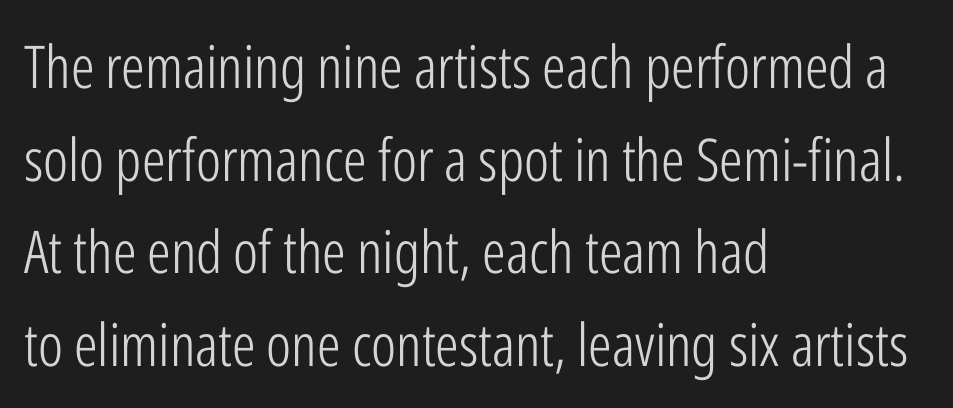
{"serif": "no", "italic": "no", "bold": "no", "weight": "light", "width": "condensed", "stroke_contrast": "low", "x_height": "medium", "monospaced": "no", "underline": "no", "align": "left", "line_spacing": "normal", "line_spacing_ratio": 1.57, "letter_spacing": "normal", "letter_spacing_em": 0.0, "glyph_px": 59}
